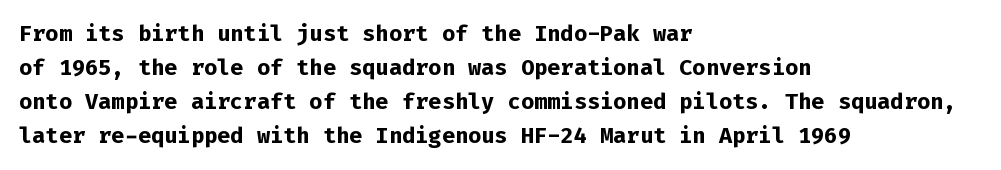
Q: Is the text bold? A: Yes.
Q: Is the text italic (slanted)? A: No, it is upright.
Q: Is the text underlined? A: No.
Q: How is the paragraph aligned? A: Left-aligned.
Q: Is the spacing between letters normal or unusually wide? A: Normal.
Q: Is the spacing between lines tight, normal or loose? A: Normal.
